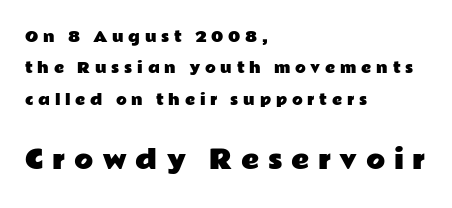
Q: Is the text italic (slanted)? A: No, it is upright.
Q: Is the text underlined? A: No.
Q: How is the paragraph aligned? A: Left-aligned.
Q: Is the spacing between letters normal or unusually wide? A: Unusually wide.
Q: Is the spacing between lines tight, normal or loose? A: Loose.
Q: Which block of text is set in a larger size, the first (top) or the second (bottom)? A: The second (bottom) one.
